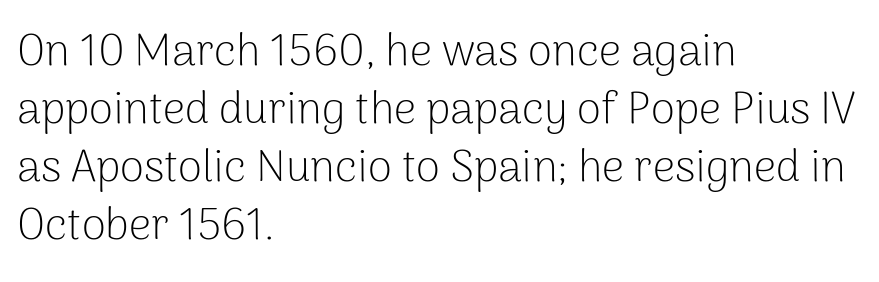
The image shows 44 px light sans-serif type, upright; set left-aligned, normal line spacing (1.32x), normal letter spacing, not underlined; low stroke contrast and a medium x-height.
